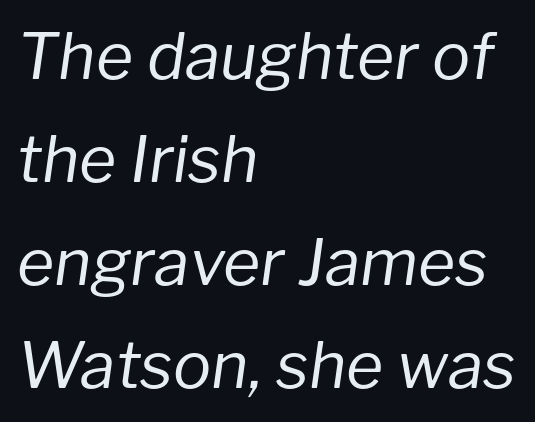
The vertical gap from one line to the next is medium. Yep, that's italic — everything's leaning. What stands out about the letter spacing? Nothing — it is the standard amount. Each row of text sits above clean, open space. Each letter keeps its own natural width here, so spacing adapts to shape. The strokes are not fattened; the text isn't bold.
